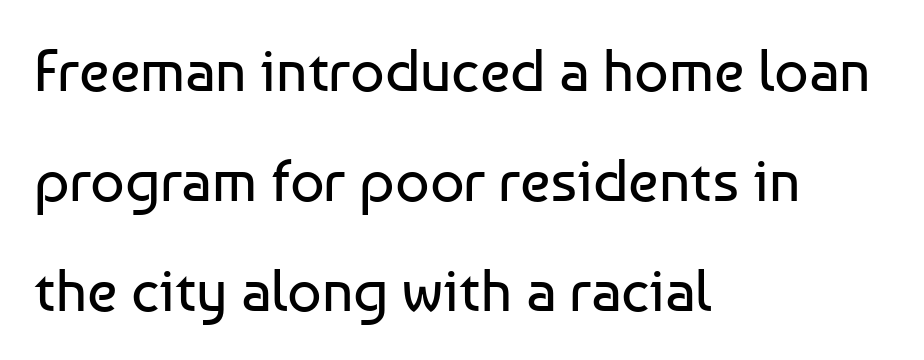
Tracking value appears to be zero — textbook default spacing. What kind of face is this? One without serifs — a sans. The zone under the glyphs is completely vacant. Ordinary non-slanted type is in use. Stroke thickness stays within the range of a standard reading face or lighter. This rendering uses left alignment, leaving the right contour irregular.
